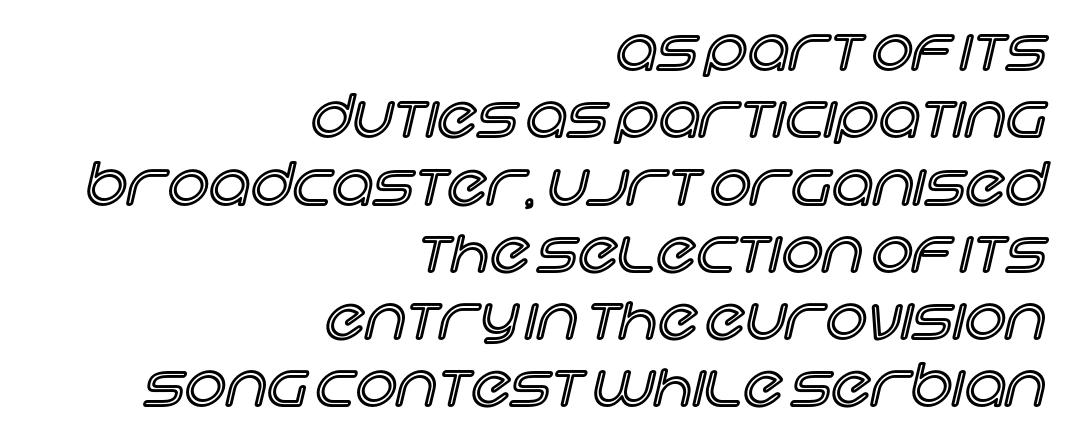
The image shows 58 px text type; set right-aligned, line spacing 1.16x, normal letter spacing, not underlined; a large x-height.
